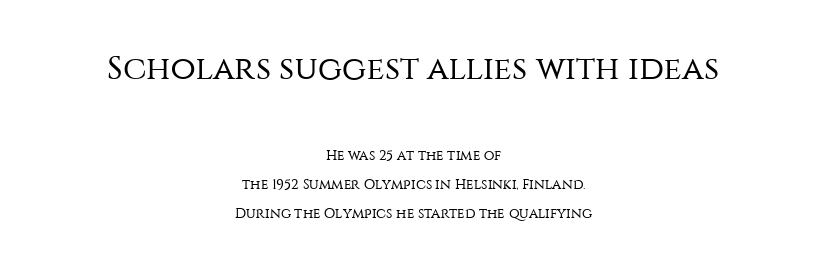
The image shows 33 px regular-weight sans-serif type, upright; set centered, loose line spacing (2.1x), normal letter spacing, not underlined; the first (top) block is 2.36x larger; medium stroke contrast and a large x-height.
